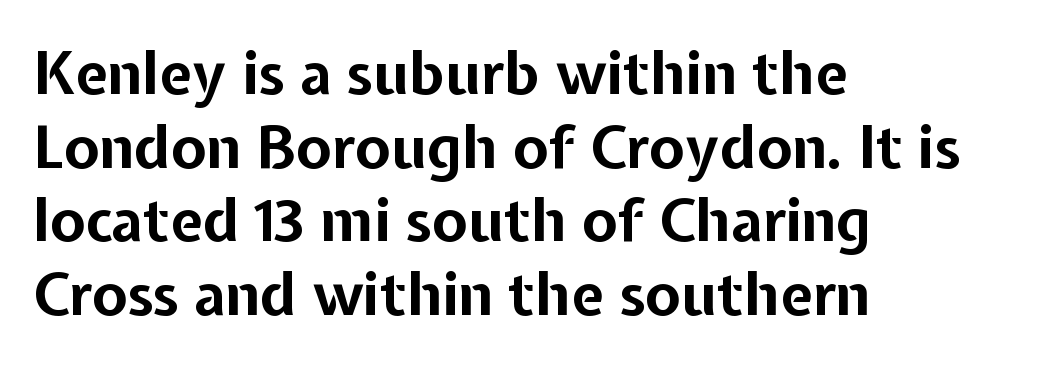
Q: Is the text bold? A: Yes.
Q: Is the text italic (slanted)? A: No, it is upright.
Q: Is the typeface a serif or a sans-serif typeface? A: Sans-serif.
Q: Is the text underlined? A: No.
Q: How is the paragraph aligned? A: Left-aligned.
Q: Is the spacing between letters normal or unusually wide? A: Normal.
Q: Is the spacing between lines tight, normal or loose? A: Normal.
Q: Width (condensed, normal, or wide)? A: Normal.
Q: Stroke contrast? A: Low.
Q: x-height? A: Medium.
Q: Monospaced? A: No.
